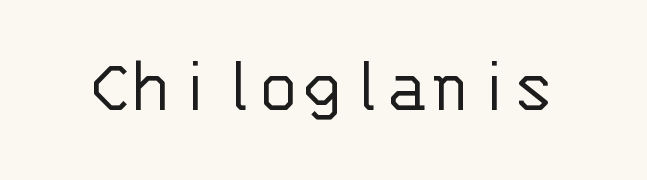
Heft: none added — not bold. Every stem runs plumb, perpendicular to the baseline. This rendering features lettering with no underline. Is this a fixed-width face? Yes — each glyph sits in an identical cell. Examine the stroke ends and you'll find no serifs.
